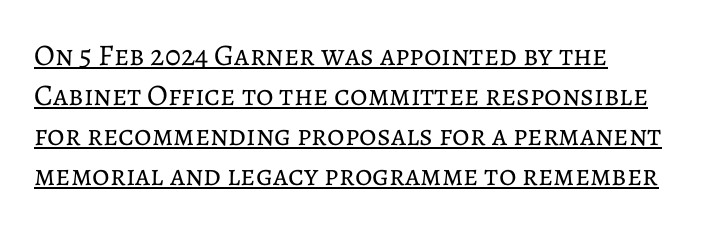
A typesetter would call this leading conventional body-copy spacing. Does the copy run flush right? No — it runs flush left. These lines are rendered in a variable-pitch font. The face looks like a standard text weight, possibly lighter. Does the lettering tilt? It doesn't — this is upright. Words appear dense and cohesive because spacing is normal.
